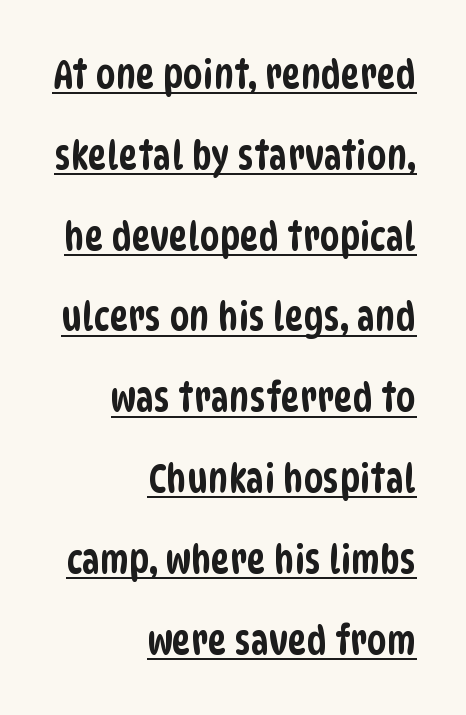
{"serif": "no", "width": "condensed", "stroke_contrast": "low", "x_height": "large", "monospaced": "no", "underline": "yes", "align": "right", "line_spacing": "loose", "line_spacing_ratio": 2.02, "letter_spacing": "normal", "letter_spacing_em": 0.0, "glyph_px": 40}
